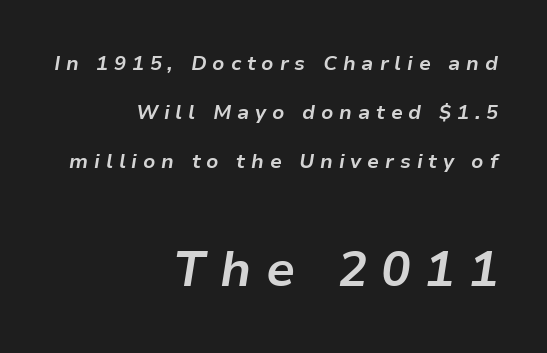
Q: Is the text bold? A: Yes.
Q: Is the text italic (slanted)? A: Yes, it leans right by about 9 degrees.
Q: Is the text underlined? A: No.
Q: How is the paragraph aligned? A: Right-aligned.
Q: Is the spacing between letters normal or unusually wide? A: Unusually wide.
Q: Is the spacing between lines tight, normal or loose? A: Loose.
Q: Which block of text is set in a larger size, the first (top) or the second (bottom)? A: The second (bottom) one.
Q: Width (condensed, normal, or wide)? A: Normal.
Q: Stroke contrast? A: Low.
Q: x-height? A: Medium.
Q: Monospaced? A: No.
